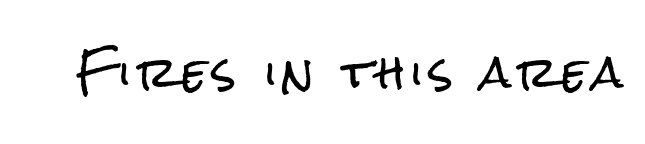
The image shows 42 px condensed sans-serif type, upright; set not underlined; low stroke contrast and a medium x-height.
